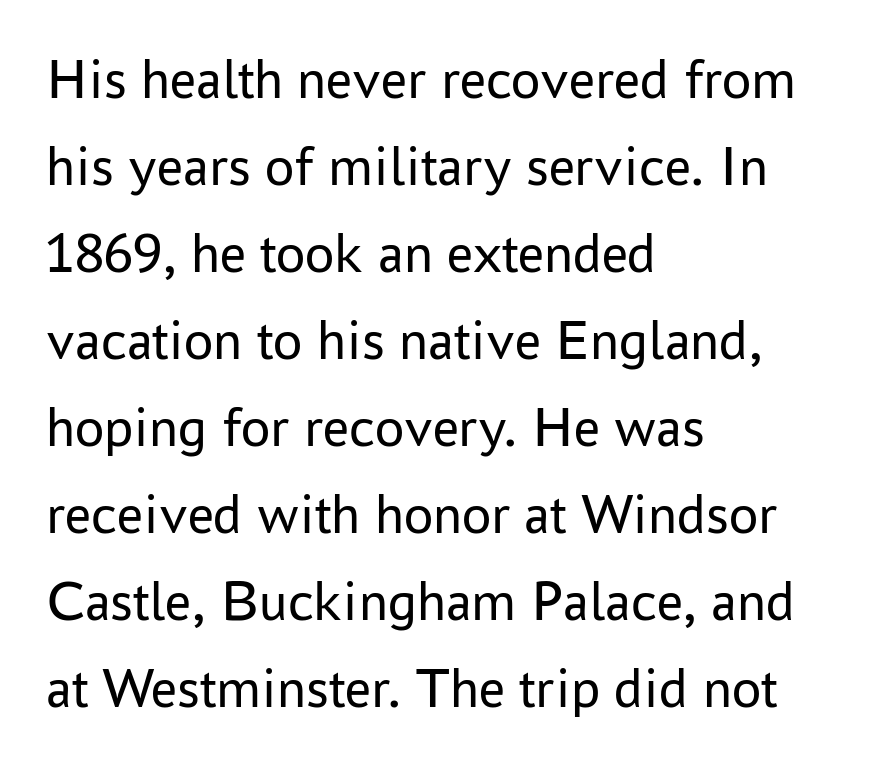
The letters advance in unequal steps, a hallmark of proportional type. The font's upright variant was chosen for this text. One glance says typical: line gaps are just what's usual. Nothing sits at the stroke ends, so this counts as sans-serif. The compositor pushed each line to the left boundary.
